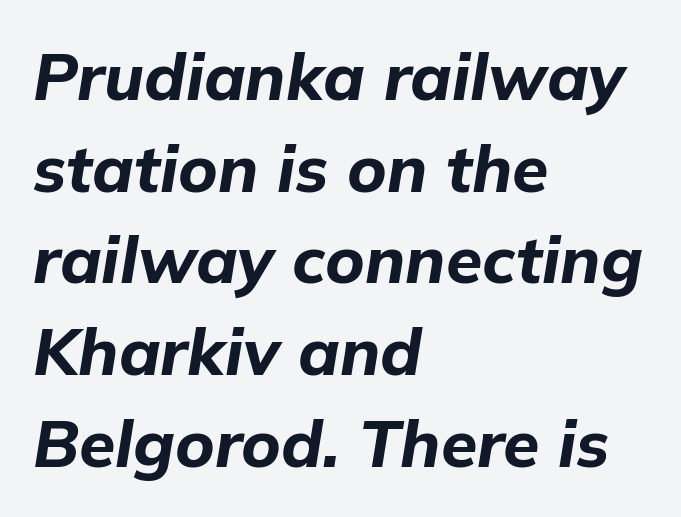
Leading matches the norm, producing a regular column. Plain, unruled lines of type. Yep, that's italic — everything's leaning. The horizontal fit of the characters is conventional and even. Alignment: flush left.
